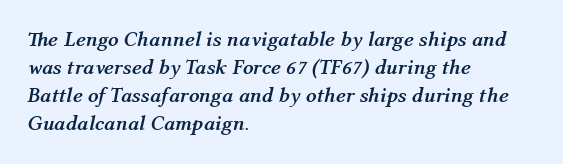
Q: Is the text bold? A: Yes.
Q: Is the text italic (slanted)? A: Yes, it leans right by about 12 degrees.
Q: Is the text underlined? A: No.
Q: How is the paragraph aligned? A: Left-aligned.
Q: Is the spacing between letters normal or unusually wide? A: Normal.
Q: Is the spacing between lines tight, normal or loose? A: Normal.
